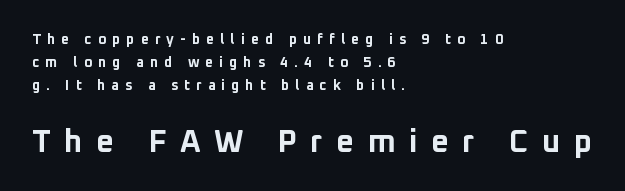
Q: Is the text bold? A: Yes.
Q: Is the text italic (slanted)? A: No, it is upright.
Q: Is the typeface a serif or a sans-serif typeface? A: Sans-serif.
Q: Is the text underlined? A: No.
Q: How is the paragraph aligned? A: Left-aligned.
Q: Is the spacing between letters normal or unusually wide? A: Unusually wide.
Q: Is the spacing between lines tight, normal or loose? A: Normal.
Q: Which block of text is set in a larger size, the first (top) or the second (bottom)? A: The second (bottom) one.
Q: Width (condensed, normal, or wide)? A: Normal.
Q: Stroke contrast? A: Low.
Q: x-height? A: Medium.
Q: Monospaced? A: No.
